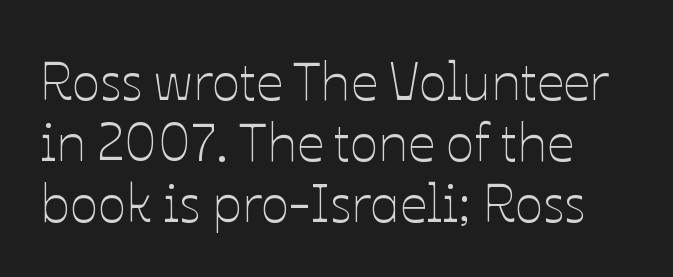
Ordinary non-slanted type is in use. Summary of vertical rhythm: compact, with narrow interline spacing. Tracking here is standard; glyphs follow each other at the usual distance. Do the characters align in a grid? No, the font is proportional. Layout note: lines flush left.
